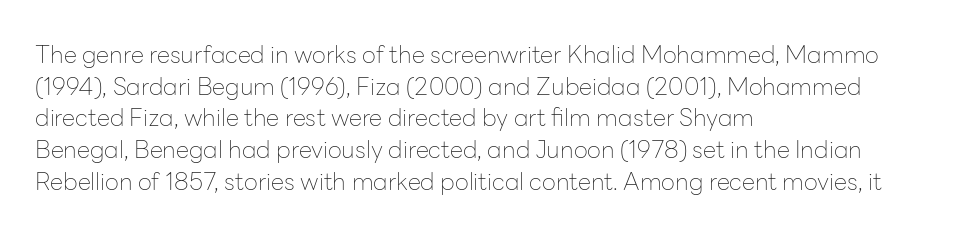
Q: Is the text bold? A: No.
Q: Is the text italic (slanted)? A: No, it is upright.
Q: Is the text underlined? A: No.
Q: How is the paragraph aligned? A: Left-aligned.
Q: Is the spacing between letters normal or unusually wide? A: Normal.
Q: Is the spacing between lines tight, normal or loose? A: Normal.
